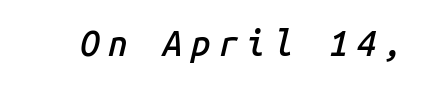
Q: Is the text bold? A: Semi-bold.
Q: Is the text italic (slanted)? A: Yes, it leans right by about 14 degrees.
Q: Is the text underlined? A: No.
Q: Is the spacing between letters normal or unusually wide? A: Unusually wide.
Q: Width (condensed, normal, or wide)? A: Normal.
Q: Stroke contrast? A: Low.
Q: x-height? A: Medium.
Q: Monospaced? A: Yes.
